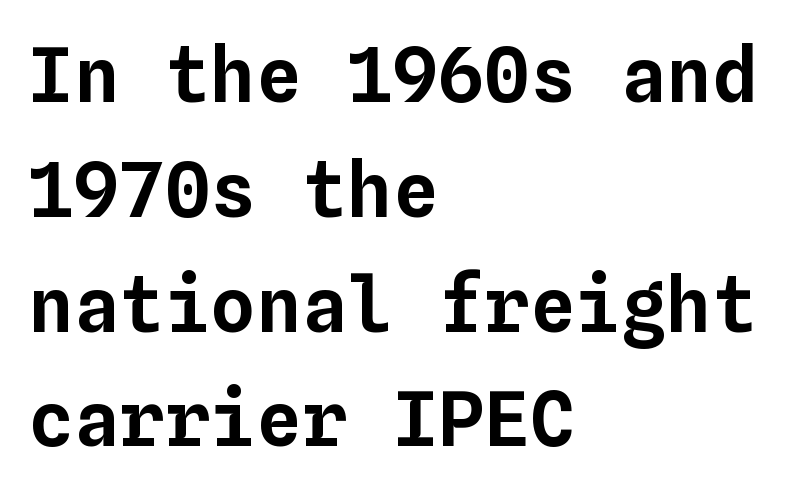
The image shows 76 px text type, upright, monospaced; set left-aligned, normal line spacing (1.51x), normal letter spacing, not underlined; low stroke contrast and a medium x-height.
